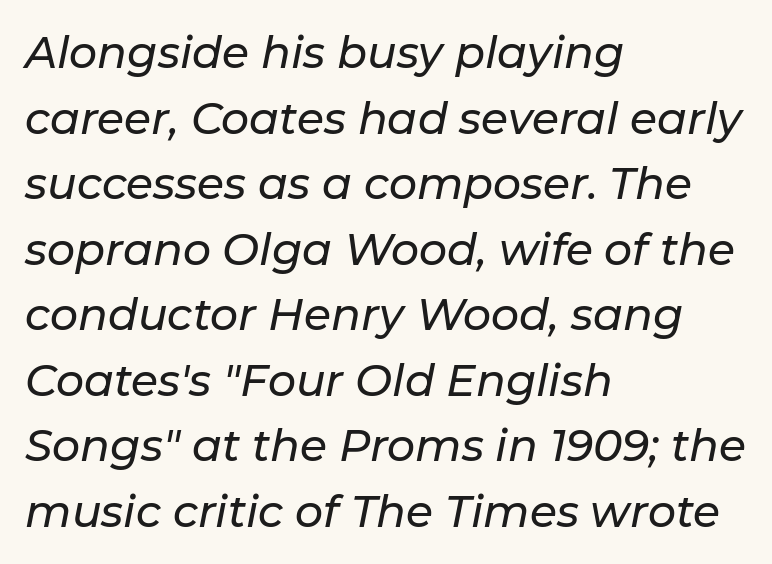
The image shows 44 px text type, italic (leaning right); set left-aligned, normal line spacing (1.49x), normal letter spacing, not underlined; low stroke contrast and a medium x-height.
